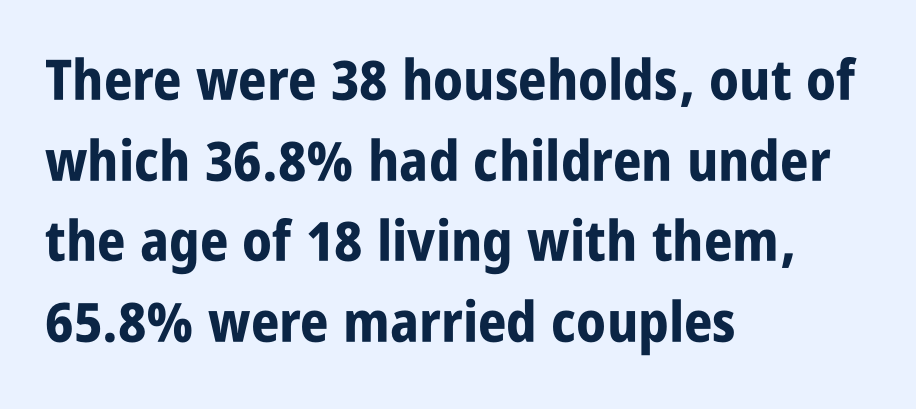
{"serif": "no", "italic": "no", "bold": "yes", "weight": "bold", "width": "condensed", "stroke_contrast": "low", "x_height": "large", "monospaced": "no", "underline": "no", "align": "left", "line_spacing": "normal", "line_spacing_ratio": 1.44, "letter_spacing": "normal", "letter_spacing_em": 0.0, "glyph_px": 56}
